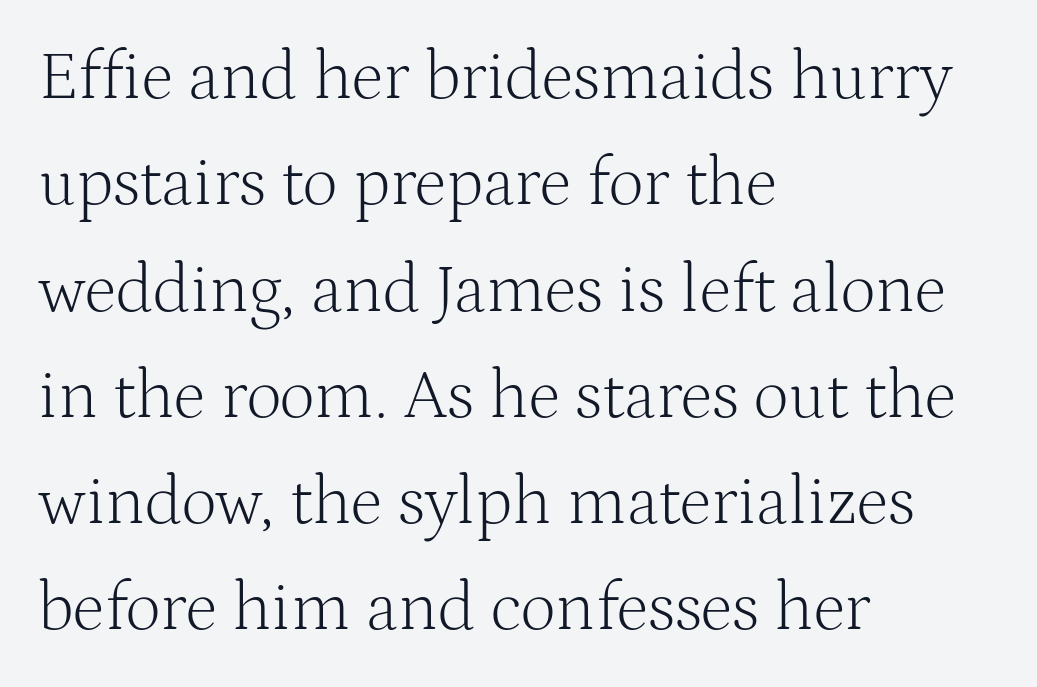
The image shows 69 px light serif type, upright; set left-aligned, normal line spacing (1.54x), normal letter spacing, not underlined; medium stroke contrast and a medium x-height.
